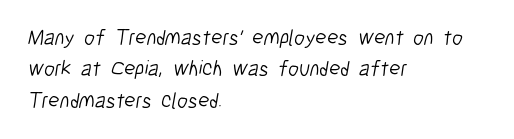
Horizontal alignment here is leftward, the default for most running prose. Inter-character spacing is left at the font's built-in metrics. The typeface has the unassuming heft of standard copy or less. Descender tails drop into unmarked territory. This sample keeps an unexceptional amount of space between lines.
